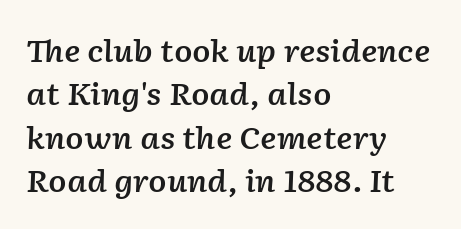
The image shows 30 px semibold type, italic (leaning right); set left-aligned, normal line spacing (1.45x), normal letter spacing, not underlined; low stroke contrast and a medium x-height.
